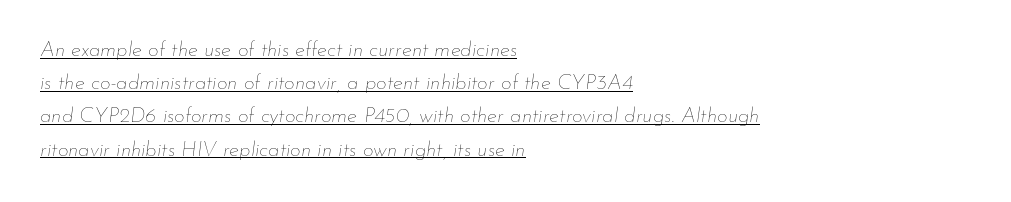
Default kerning and tracking; the words read as compact shapes. The passage shown is underscored from start to finish. Characters are canted at an angle relative to the baseline's perpendicular. Successive baselines arrive at the customary interval.
